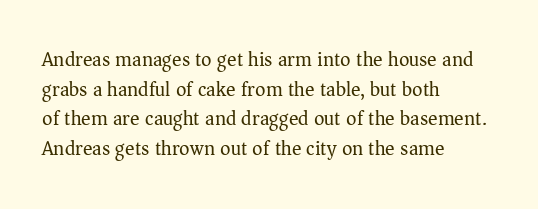
{"italic": "no", "bold": "no", "underline": "no", "align": "left", "line_spacing": "normal", "line_spacing_ratio": 1.48, "letter_spacing": "normal", "letter_spacing_em": 0.0, "glyph_px": 20}
